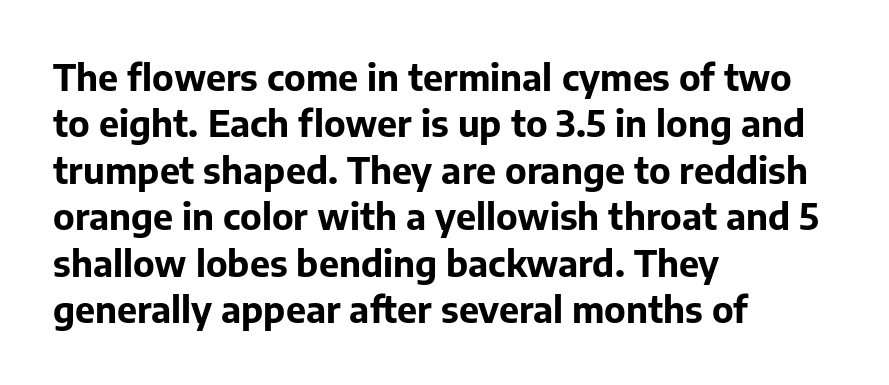
Observe the ordinary spacing: letters are neighbours, not strangers. Is there much room between lines? A standard amount, neither cramped nor airy. Do the letters lean? They stand straight. Only glyphs here, with clear space below each row. The lines in this sample share a left origin and differ only in where they stop. Letterform terminals end flat and unadorned throughout the passage.
